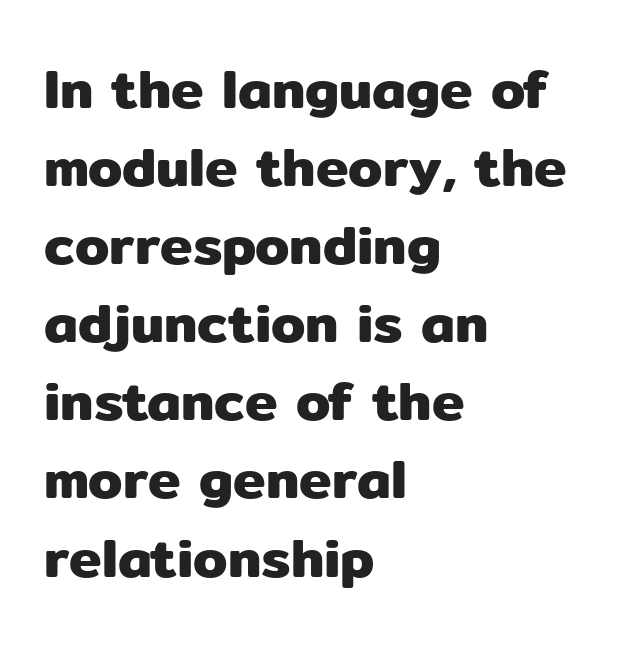
Q: Is the text italic (slanted)? A: No, it is upright.
Q: Is the typeface a serif or a sans-serif typeface? A: Sans-serif.
Q: Is the text underlined? A: No.
Q: How is the paragraph aligned? A: Left-aligned.
Q: Is the spacing between letters normal or unusually wide? A: Normal.
Q: Is the spacing between lines tight, normal or loose? A: Normal.
Q: Width (condensed, normal, or wide)? A: Normal.
Q: Stroke contrast? A: Low.
Q: x-height? A: Medium.
Q: Monospaced? A: No.
